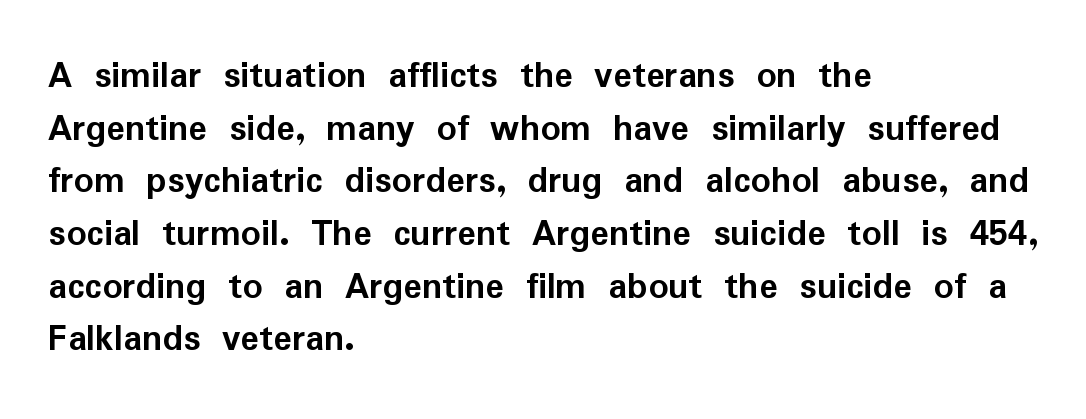
The text block is weighted toward the left margin, trailing off unevenly rightward. The typography opts for an upright posture over an oblique one. The passage shown is typed in a proportional face where columns would drift. A bare baseline throughout the passage. Does extra space separate the letters? No, they use regular spacing. The typesetting leans heavy: a genuine bold.
